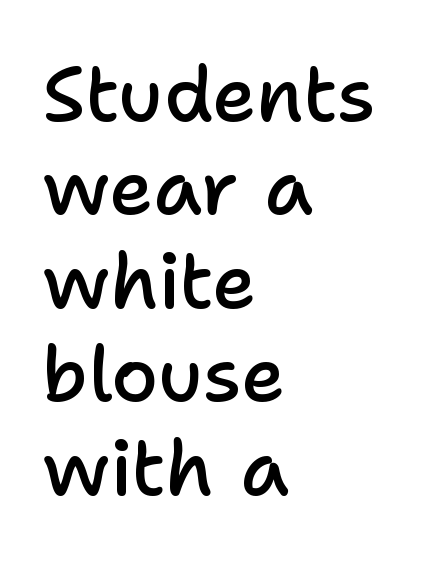
Q: Is the text bold? A: Semi-bold.
Q: Is the text italic (slanted)? A: No, it is upright.
Q: Is the typeface a serif or a sans-serif typeface? A: Sans-serif.
Q: Is the text underlined? A: No.
Q: How is the paragraph aligned? A: Left-aligned.
Q: Is the spacing between letters normal or unusually wide? A: Normal.
Q: Width (condensed, normal, or wide)? A: Normal.
Q: Stroke contrast? A: Low.
Q: x-height? A: Medium.
Q: Monospaced? A: No.
